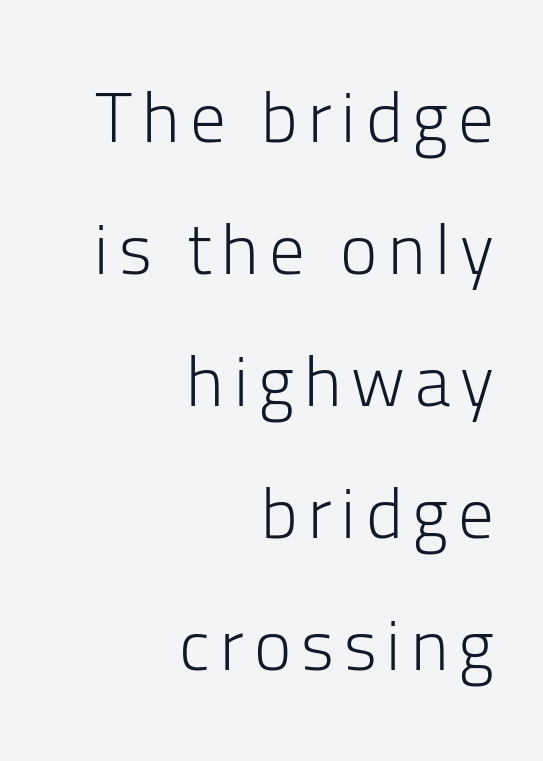
The image shows 71 px light sans-serif type, upright; set right-aligned, line spacing 1.86x, not underlined; low stroke contrast and a medium x-height.
